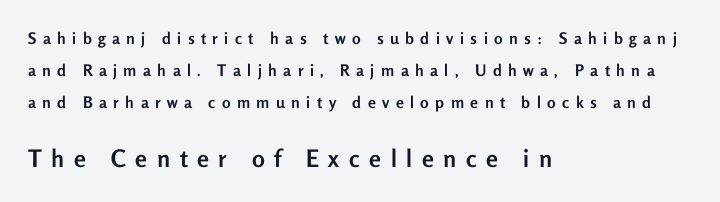
Each line starts at the same left margin while the right side varies. Underline: absent. The axis of the letterforms is exactly vertical. The tracking reads as deliberately expanded to a designer's eye.
